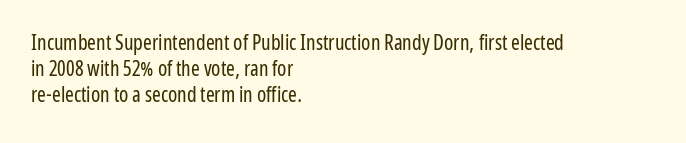
Does extra space separate the letters? No, they use regular spacing. Layout note: lines flush left. The area under the type is left untouched. This reads as an unemphasized weight, regular at the heaviest. This is roman type, the default non-slanted kind. Vertical spacing — default.
